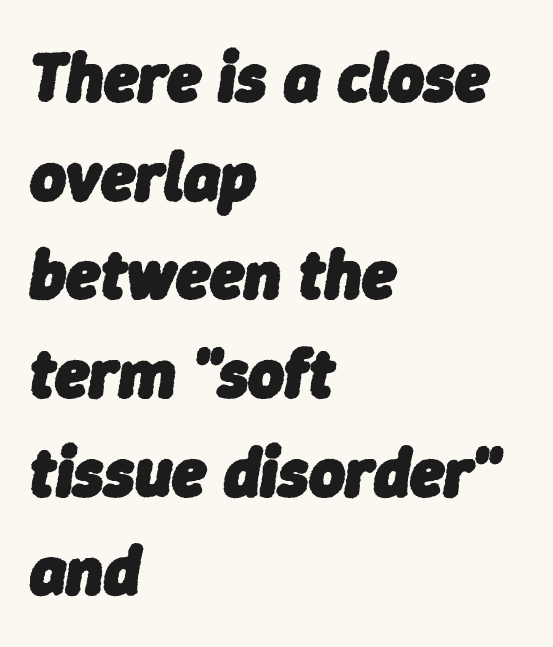
{"italic": "yes", "lean": "right", "slant_degrees": 9, "bold": "yes", "weight": "heavy", "width": "normal", "stroke_contrast": "low", "x_height": "medium", "monospaced": "no", "underline": "no", "align": "left", "line_spacing": "normal", "line_spacing_ratio": 1.43, "letter_spacing": "normal", "letter_spacing_em": 0.0, "glyph_px": 69}
